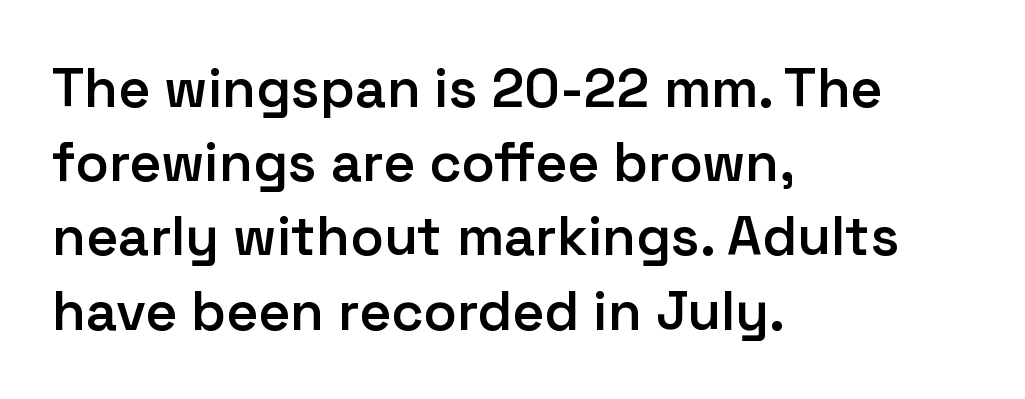
Q: Is the text bold? A: Semi-bold.
Q: Is the text italic (slanted)? A: No, it is upright.
Q: Is the typeface a serif or a sans-serif typeface? A: Sans-serif.
Q: Is the text underlined? A: No.
Q: How is the paragraph aligned? A: Left-aligned.
Q: Is the spacing between letters normal or unusually wide? A: Normal.
Q: Is the spacing between lines tight, normal or loose? A: Normal.
Q: Width (condensed, normal, or wide)? A: Normal.
Q: Stroke contrast? A: Low.
Q: x-height? A: Medium.
Q: Monospaced? A: No.
